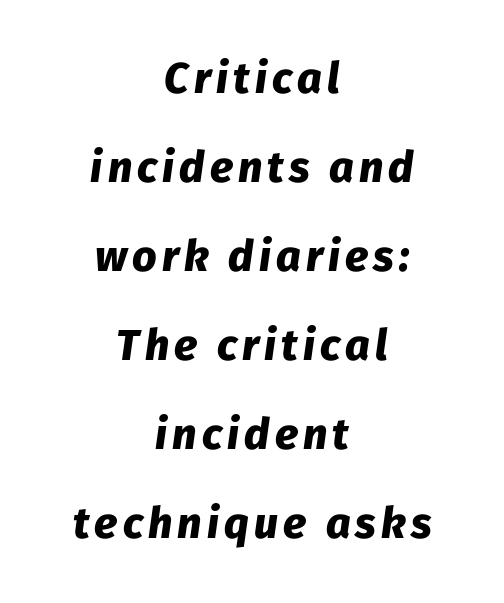
Is this a fixed-width face? No — the glyphs have proportional, varying widths. The block of text is sparse from top to bottom, with ample space between rows. Yep, that's italic — everything's leaning. The foot of each line stays bare and open. As a designer I'd log this as weight 700, bold. Line starts and ends both wander, symmetrically.
